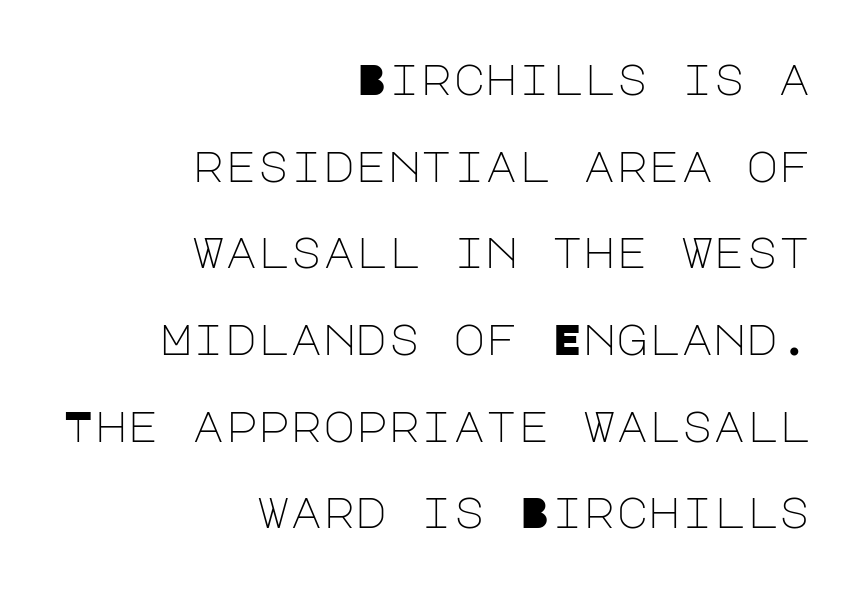
The block of text is sparse from top to bottom, with ample space between rows. Casual observation: everything's shoved over to the right. Honestly, the letter spacing is just normal — you wouldn't notice it. You can tell from the bare stems that sans-serif type was used. Vertical strokes here are truly vertical.
